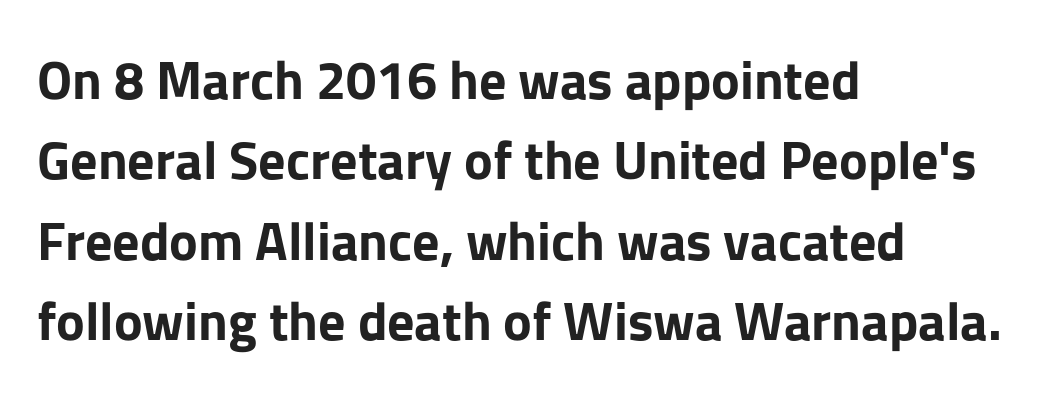
The image shows 54 px bold sans-serif type, upright; set left-aligned, normal line spacing (1.49x), normal letter spacing, not underlined; low stroke contrast and a medium x-height.
